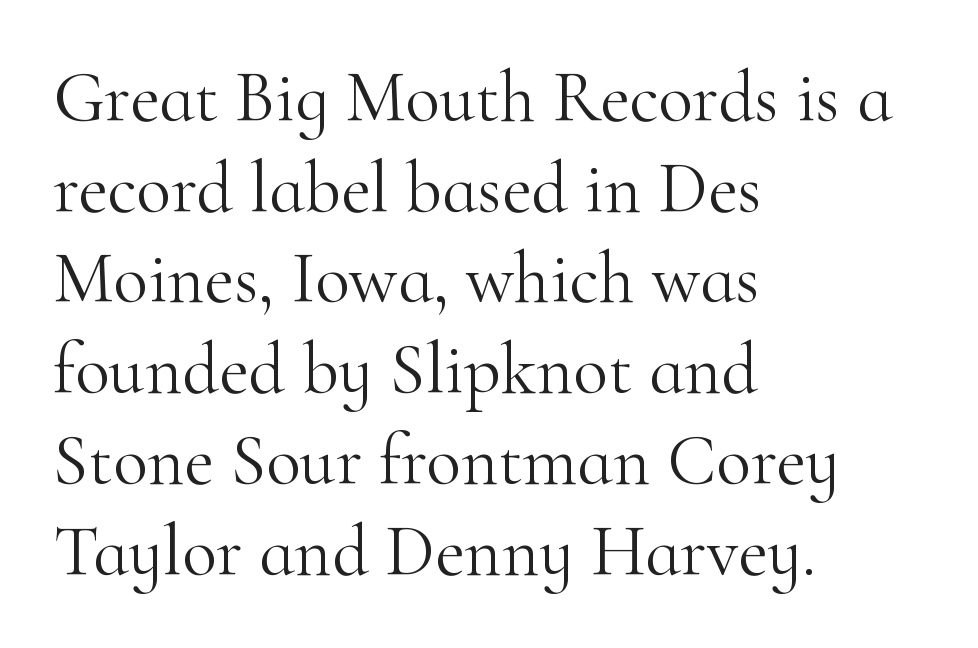
Is there any slant? The stems are plumb. No chunkiness to these letters — they're not bold. Line spacing here is normal. Where is the straight margin? On the left. Standard letterfit; no display-style spreading of the glyphs. Descenders are the only things crossing below the line.
